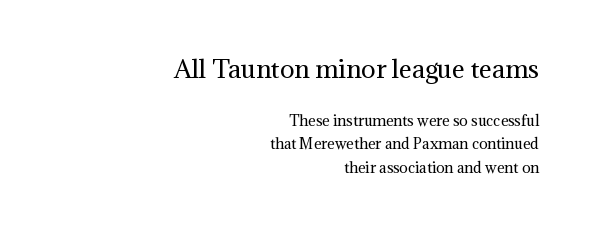
{"italic": "no", "bold": "no", "underline": "no", "align": "right", "line_spacing": "normal", "line_spacing_ratio": 1.66, "letter_spacing": "normal", "letter_spacing_em": 0.0, "larger_block": "first", "size_ratio": 1.71, "glyph_px": 24}
